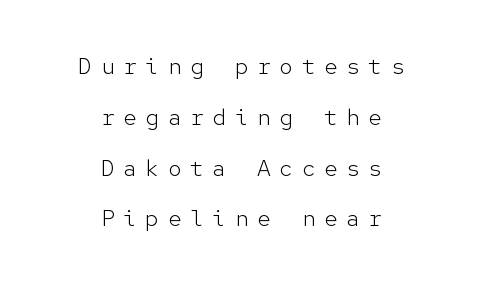
{"italic": "no", "bold": "no", "underline": "no", "align": "center", "line_spacing": "loose", "line_spacing_ratio": 2.21, "letter_spacing": "wide", "letter_spacing_em": 0.37, "glyph_px": 23}
